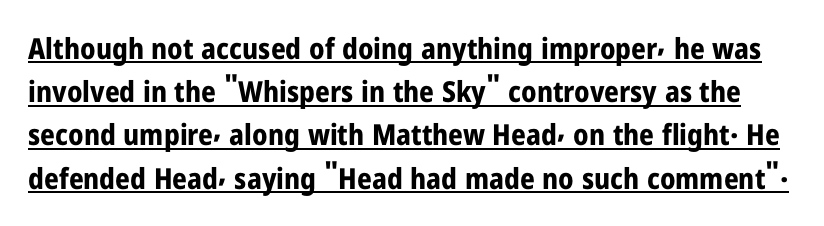
As a designer I'd log this as weight 700, bold. Compared with undecorated copy, this sample adds a rule below the words. The letterforms sit shoulder to shoulder at normal distance. The leading is moderate, giving the passage an even texture. The passage shown is typed in a proportional face where columns would drift.
